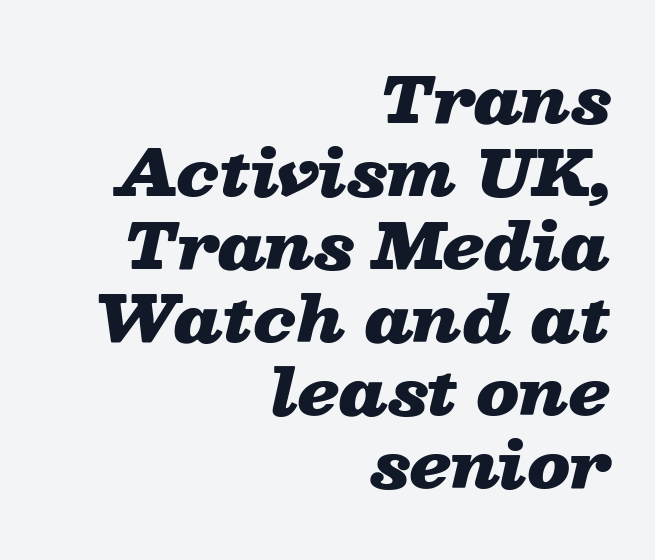
Q: Is the text bold? A: Yes.
Q: Is the text italic (slanted)? A: Yes, it leans right by about 13 degrees.
Q: Is the text underlined? A: No.
Q: How is the paragraph aligned? A: Right-aligned.
Q: Is the spacing between letters normal or unusually wide? A: Normal.
Q: Width (condensed, normal, or wide)? A: Wide.
Q: Stroke contrast? A: Low.
Q: x-height? A: Medium.
Q: Monospaced? A: No.
